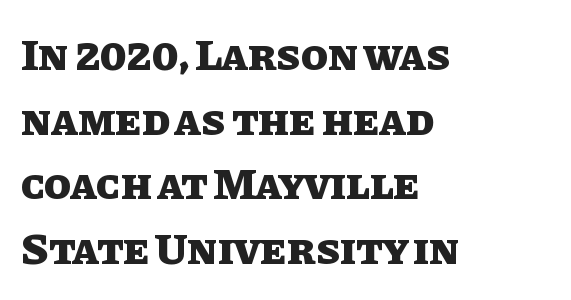
Q: Is the text bold? A: Yes.
Q: Is the text italic (slanted)? A: No, it is upright.
Q: Is the text underlined? A: No.
Q: How is the paragraph aligned? A: Left-aligned.
Q: Is the spacing between letters normal or unusually wide? A: Normal.
Q: Is the spacing between lines tight, normal or loose? A: Normal.
Q: Width (condensed, normal, or wide)? A: Normal.
Q: Stroke contrast? A: Low.
Q: x-height? A: Large.
Q: Monospaced? A: No.
